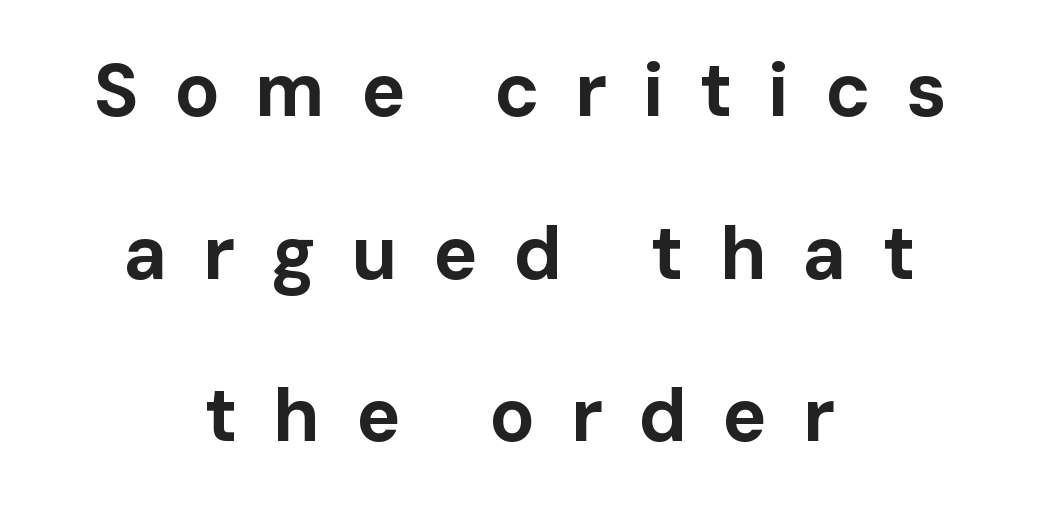
The space between consecutive lines is lavish. The gap between lines stays unmarked. The glyphs in this specimen are sans serif. Typeset on center — no edge is straight.
